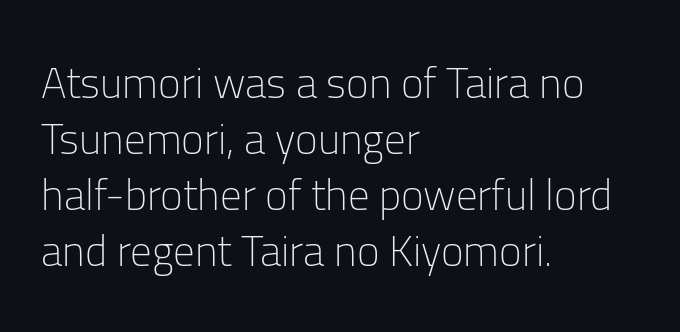
The image shows 43 px light sans-serif type, upright; set left-aligned, normal line spacing (1.3x), normal letter spacing, not underlined; low stroke contrast and a medium x-height.
